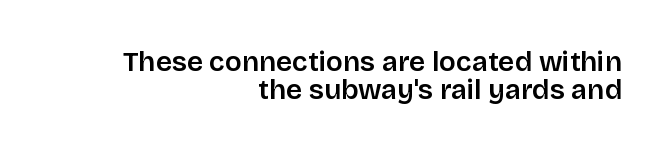
Q: Is the text italic (slanted)? A: No, it is upright.
Q: Is the typeface a serif or a sans-serif typeface? A: Sans-serif.
Q: Is the text underlined? A: No.
Q: How is the paragraph aligned? A: Right-aligned.
Q: Is the spacing between letters normal or unusually wide? A: Normal.
Q: Is the spacing between lines tight, normal or loose? A: Tight.
Q: Width (condensed, normal, or wide)? A: Normal.
Q: Stroke contrast? A: Low.
Q: x-height? A: Large.
Q: Monospaced? A: No.
